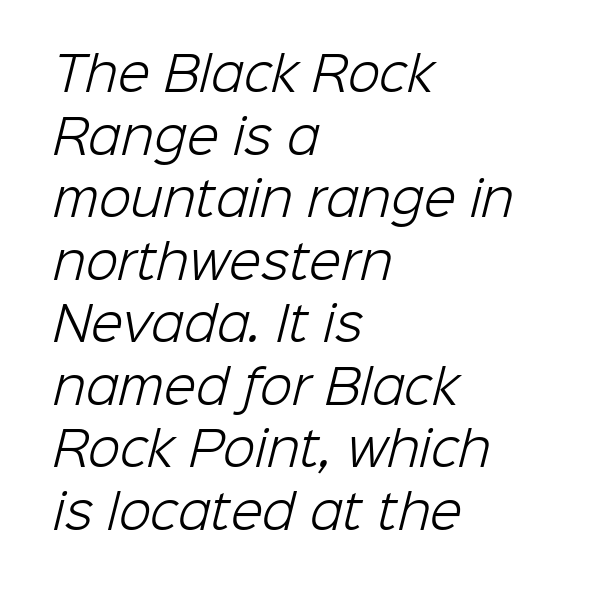
The image shows 47 px light sans-serif type; set left-aligned, normal line spacing (1.33x), normal letter spacing, not underlined; low stroke contrast and a medium x-height.
